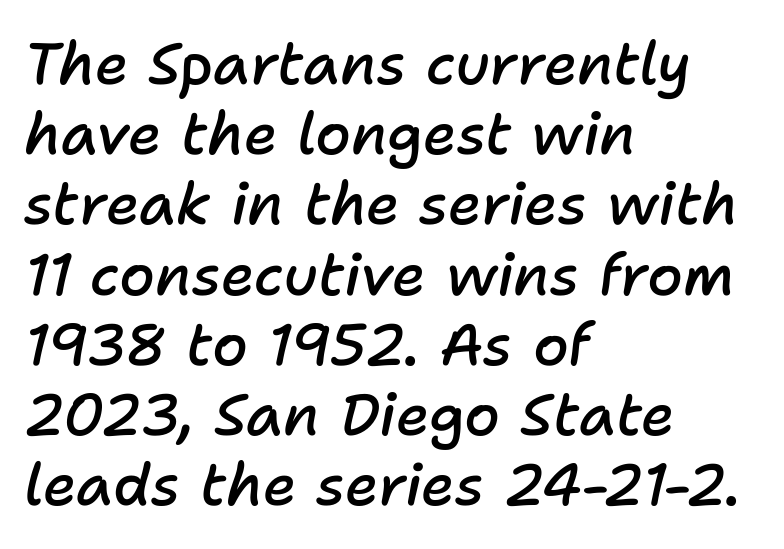
The image shows 58 px semibold type, italic (leaning right); set left-aligned, line spacing 1.21x, normal letter spacing, not underlined; low stroke contrast and a medium x-height.
